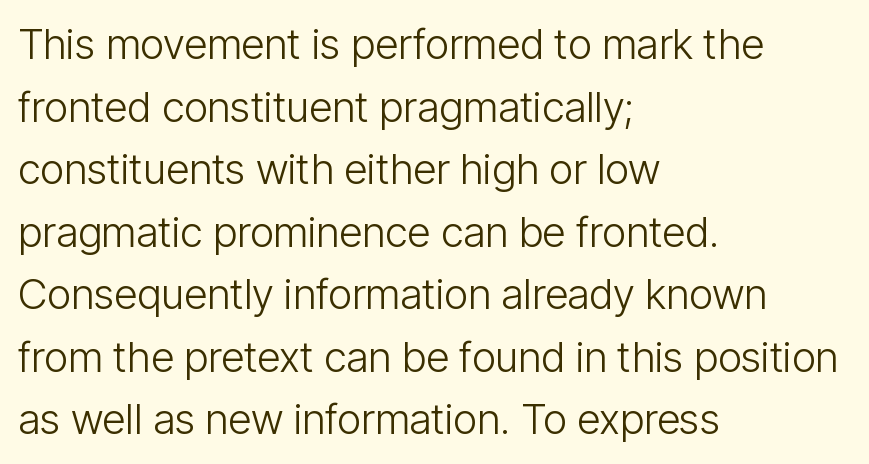
{"serif": "no", "italic": "no", "bold": "no", "weight": "light", "width": "condensed", "stroke_contrast": "low", "x_height": "medium", "monospaced": "no", "underline": "no", "align": "left", "line_spacing": "normal", "line_spacing_ratio": 1.49, "letter_spacing": "normal", "letter_spacing_em": 0.0, "glyph_px": 42}
